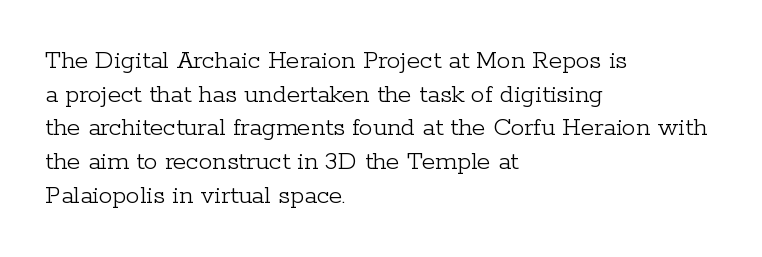
{"italic": "no", "bold": "no", "underline": "no", "align": "left", "line_spacing": "normal", "line_spacing_ratio": 1.25, "letter_spacing": "normal", "letter_spacing_em": 0.0, "glyph_px": 27}
